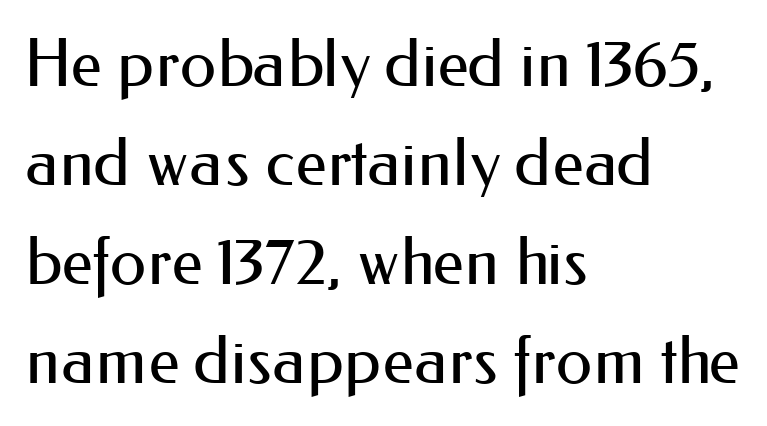
A typesetter would call this proportional, since set widths differ per character. These lines stack with their left ends in a neat column. It's the straight-up-and-down kind of type. The passage shown is typeset with a sans-serif family. Each row of text sits above clean, open space.
